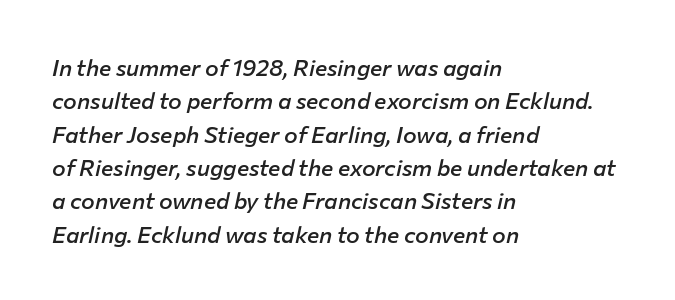
The image shows 23 px text type, italic (leaning right); set left-aligned, normal line spacing (1.45x), normal letter spacing, not underlined.
